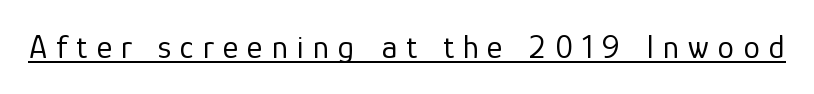
Q: Is the text bold? A: No.
Q: Is the text italic (slanted)? A: No, it is upright.
Q: Is the typeface a serif or a sans-serif typeface? A: Sans-serif.
Q: Is the text underlined? A: Yes.
Q: Is the spacing between letters normal or unusually wide? A: Unusually wide.
Q: Width (condensed, normal, or wide)? A: Normal.
Q: Stroke contrast? A: Low.
Q: x-height? A: Medium.
Q: Monospaced? A: No.
